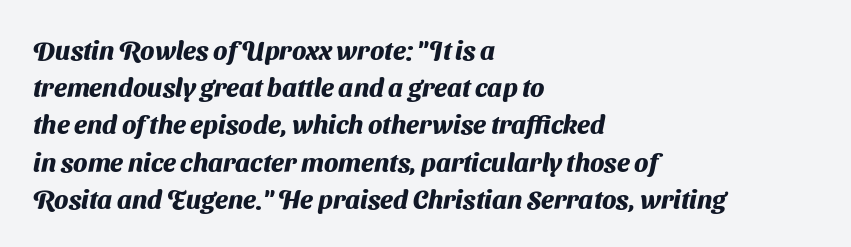
The letters are bold, with thick, heavy strokes. Anything drawn beneath the words? Only blank space. Students, observe: this is what conventionally led text looks like. The rag falls on the right side of this text block. Is the letter spacing exaggerated? No — it looks like the ordinary default.
